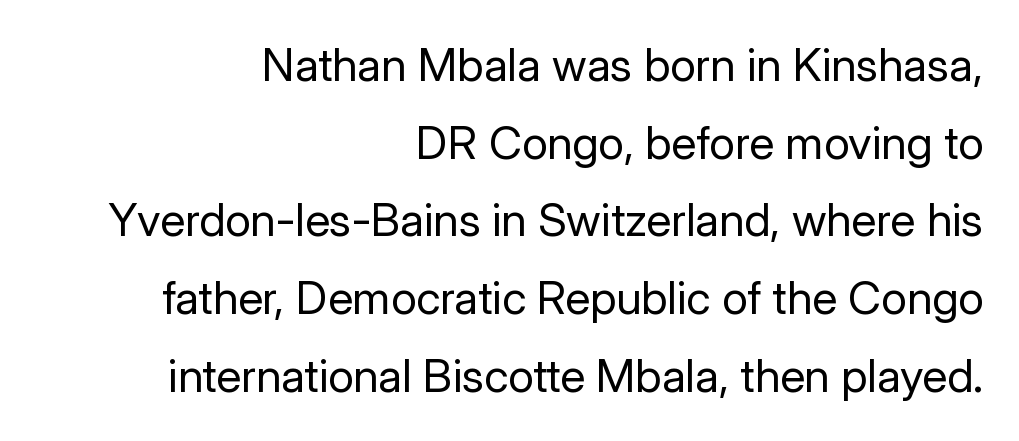
Q: Is the text bold? A: No.
Q: Is the text italic (slanted)? A: No, it is upright.
Q: Is the typeface a serif or a sans-serif typeface? A: Sans-serif.
Q: Is the text underlined? A: No.
Q: How is the paragraph aligned? A: Right-aligned.
Q: Is the spacing between letters normal or unusually wide? A: Normal.
Q: Is the spacing between lines tight, normal or loose? A: Normal.
Q: Width (condensed, normal, or wide)? A: Normal.
Q: Stroke contrast? A: Low.
Q: x-height? A: Medium.
Q: Monospaced? A: No.
